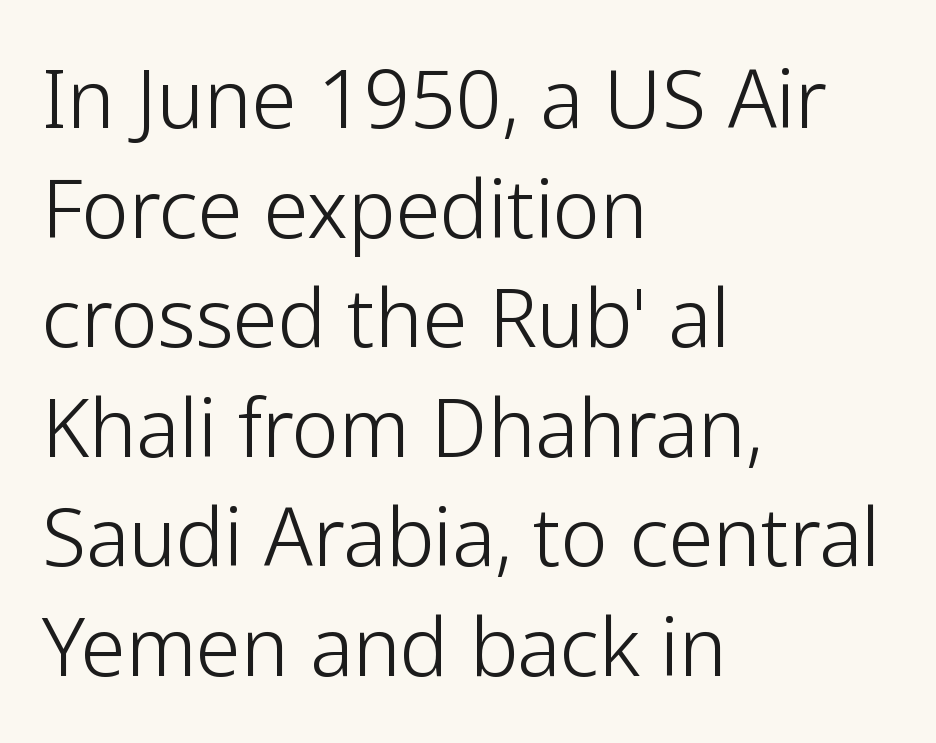
The image shows 80 px light sans-serif type, upright; set left-aligned, normal line spacing (1.37x), normal letter spacing, not underlined; low stroke contrast and a medium x-height.
